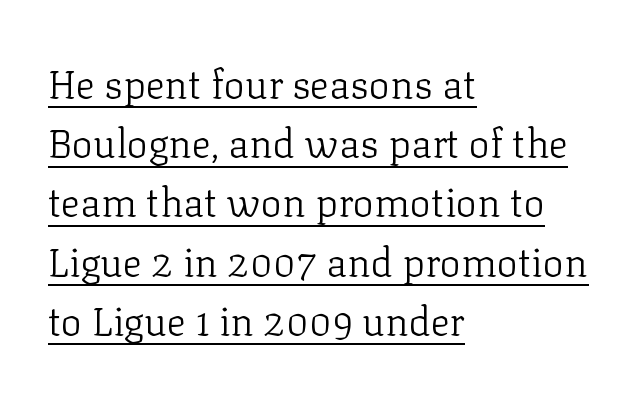
The image shows 40 px light serif type, upright; set left-aligned, normal line spacing (1.48x), normal letter spacing, underlined; low stroke contrast and a medium x-height.
